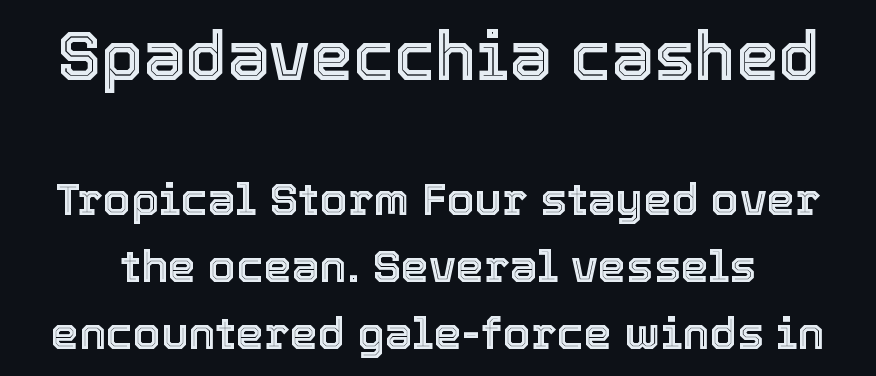
The image shows 68 px text type, upright; set normal line spacing (1.49x), normal letter spacing, not underlined; the first (top) block is 1.51x larger; a medium x-height.
